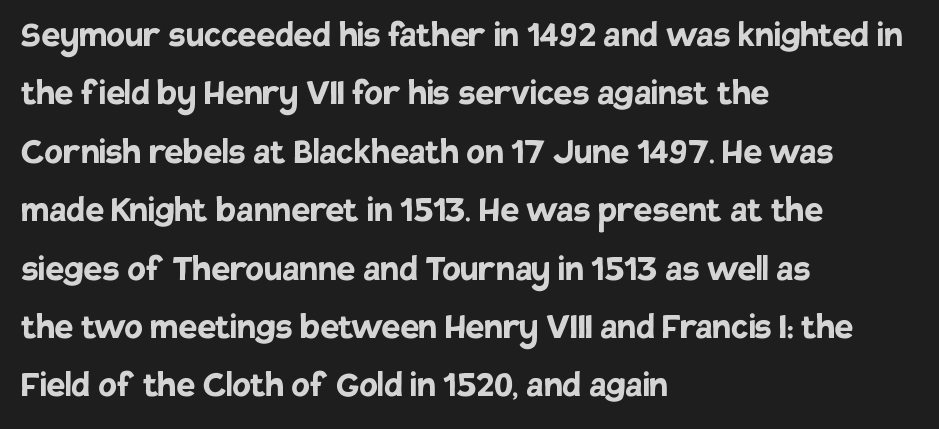
The letters are bold, with thick, heavy strokes. Proportional: the letters do not fall into vertical columns. Nope, not italic — everything's standing straight. Descenders are the only things crossing below the line. Layout note: lines flush left.
